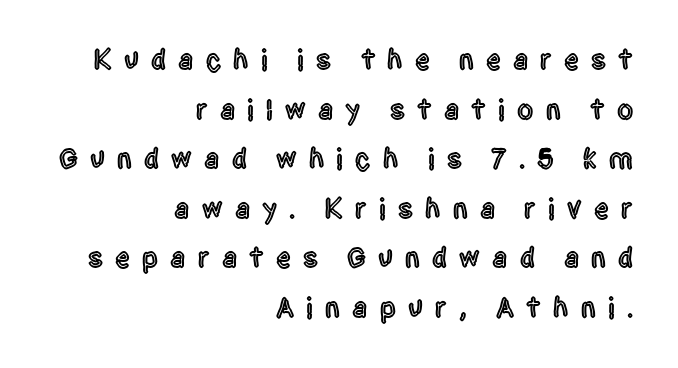
Observe the absence of serifs on each vertical stroke in this sample. The specimen omits any rule beneath the text block's lines. The face used here is proportionally spaced, like ordinary book or web type. Quick note: not italic, upright. One-word summary of the alignment: right. The line texture is sparse and dotted thanks to wide tracking.
